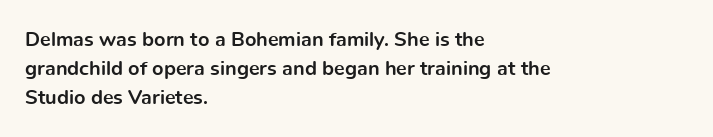
Style check: upright. The block of text has a typical density, with ordinary space between rows. The words here are not underlined. The paragraph shown leans on its left margin. The gaps between neighbouring characters are ordinary and unremarkable.
